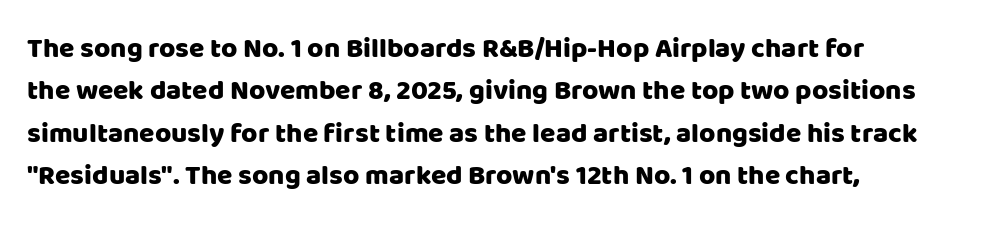
{"serif": "no", "italic": "no", "width": "normal", "stroke_contrast": "low", "x_height": "large", "monospaced": "no", "underline": "no", "align": "left", "line_spacing": "normal", "line_spacing_ratio": 1.51, "letter_spacing": "normal", "letter_spacing_em": 0.0, "glyph_px": 28}
